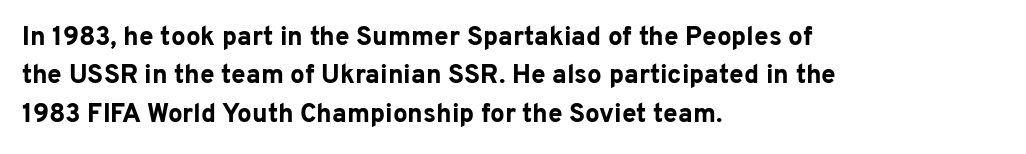
{"italic": "no", "bold": "yes", "underline": "no", "align": "left", "line_spacing": "normal", "line_spacing_ratio": 1.48, "letter_spacing": "normal", "letter_spacing_em": 0.0, "glyph_px": 26}
